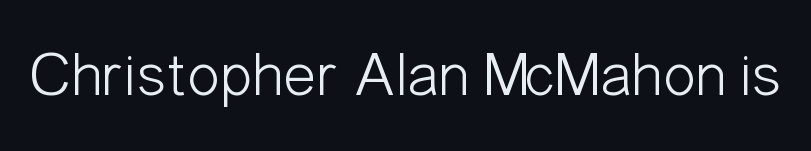
{"serif": "no", "italic": "no", "bold": "no", "weight": "light", "width": "condensed", "stroke_contrast": "low", "x_height": "medium", "monospaced": "no", "underline": "no", "letter_spacing": "normal", "letter_spacing_em": 0.0, "glyph_px": 62}
